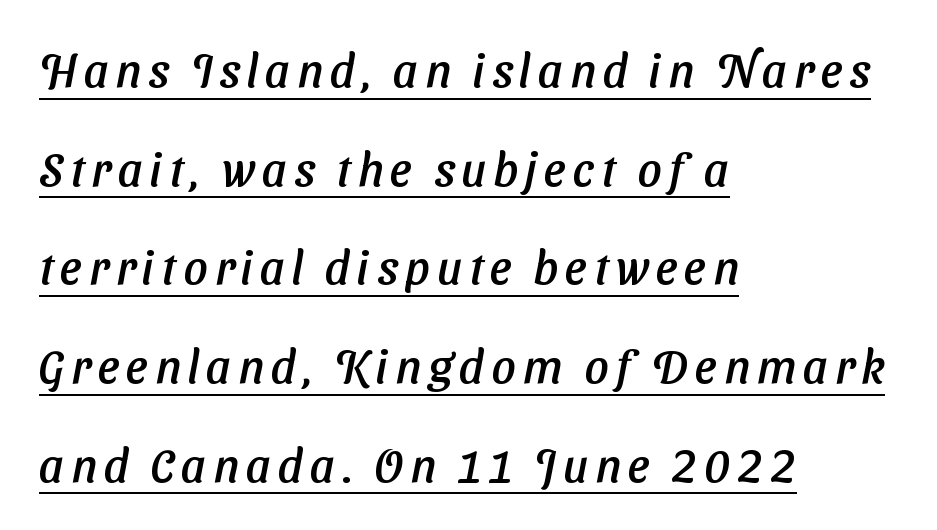
A baseline rule has been typeset under these characters. One glance says open: line gaps are wider than usual. Serif or sans? Sans — the stroke terminals are bare. The setting favours the left margin, as ordinary paragraphs usually do.
